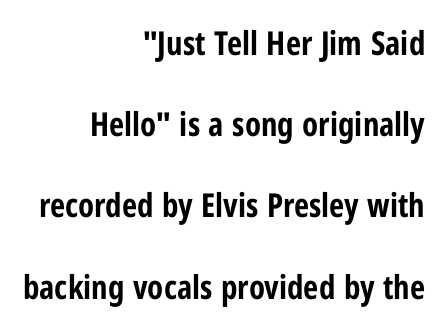
Q: Is the text bold? A: Yes.
Q: Is the text italic (slanted)? A: No, it is upright.
Q: Is the typeface a serif or a sans-serif typeface? A: Sans-serif.
Q: Is the text underlined? A: No.
Q: How is the paragraph aligned? A: Right-aligned.
Q: Is the spacing between letters normal or unusually wide? A: Normal.
Q: Is the spacing between lines tight, normal or loose? A: Loose.
Q: Width (condensed, normal, or wide)? A: Condensed.
Q: Stroke contrast? A: Low.
Q: x-height? A: Medium.
Q: Monospaced? A: No.
